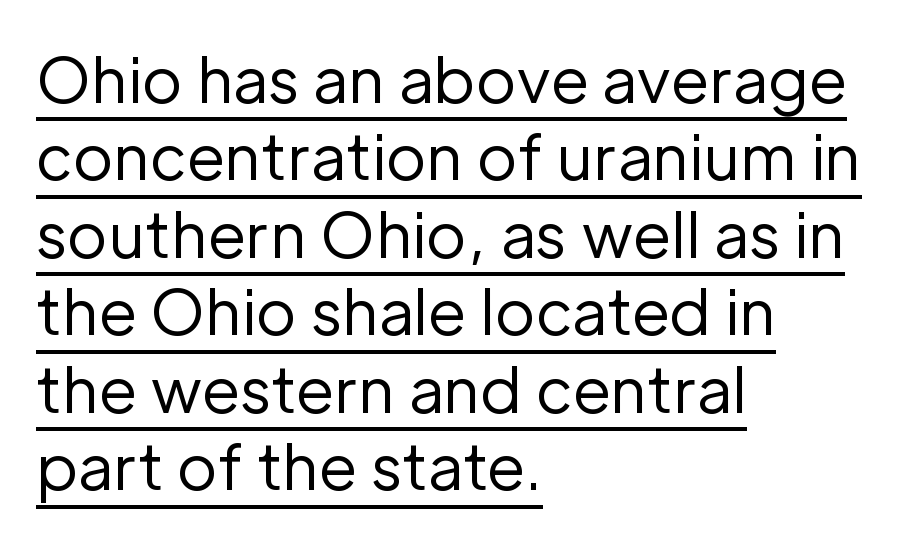
Heaviness? Minimal to ordinary, like unemphasized prose. Here the designer chose a conventional face with non-uniform glyph widths. Decoration check: the copy is underlined. Stroke terminals: plain, sans-serif.
